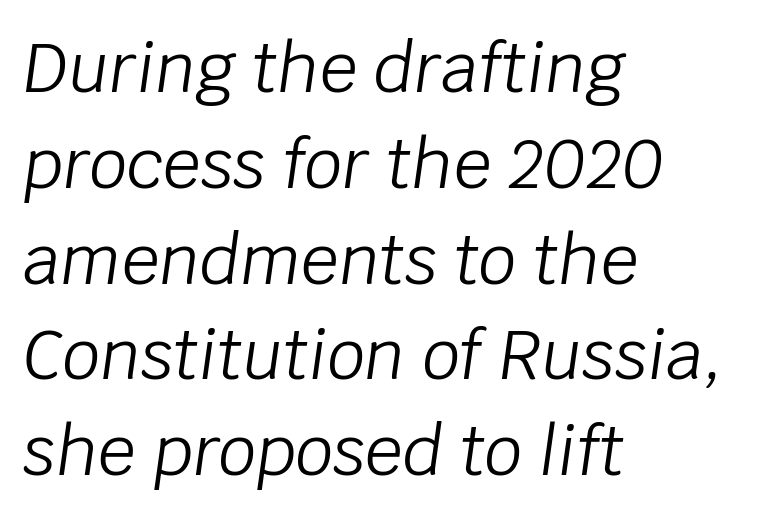
Left-aligned paragraph, ragged on the right. Note the varied advance widths — an 'i' is clearly narrower than an 'm'. Bare-footed words on every line. Counters stay open thanks to moderate or lighter strokes.
